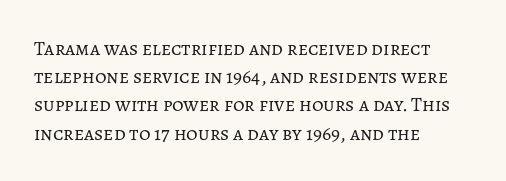
Nobody drew a line under any word here. When letters stand straight like this, we call the style roman or upright. The lines sit at an ordinary, default distance from one another. Summary of weight: not heavy and not bold.
